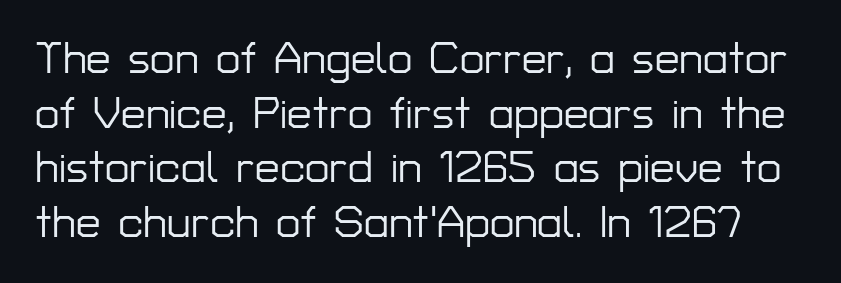
Vertical strokes here are truly vertical. The rendering uses natural spacing where letterforms have individual widths. Decoration check: the copy has no underline. Honestly, the letter spacing is just normal — you wouldn't notice it. The face used here is a sans, in the tradition of grotesques and geometrics.
